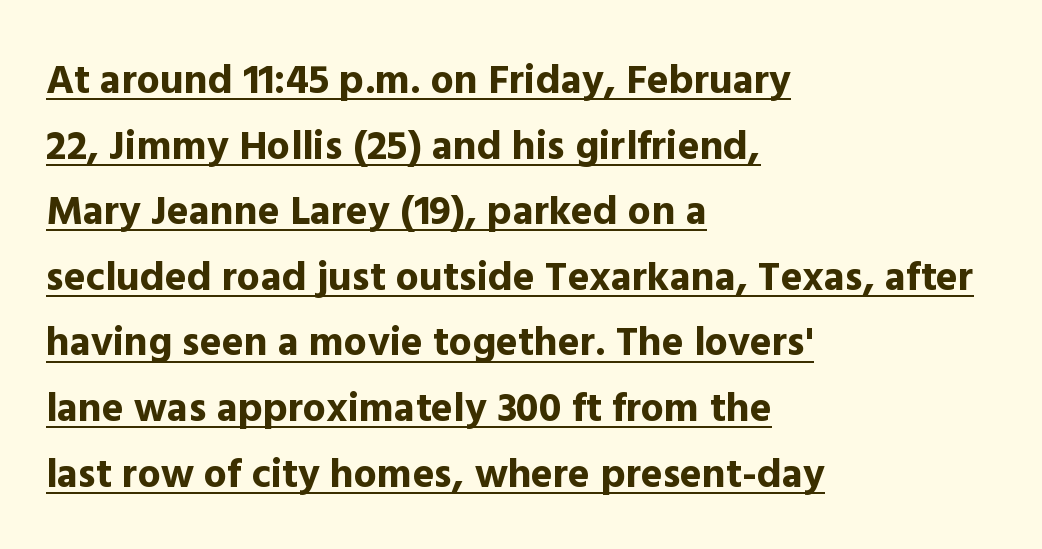
The image shows 41 px bold sans-serif type, upright; set left-aligned, normal line spacing (1.6x), normal letter spacing, underlined; a medium x-height.
